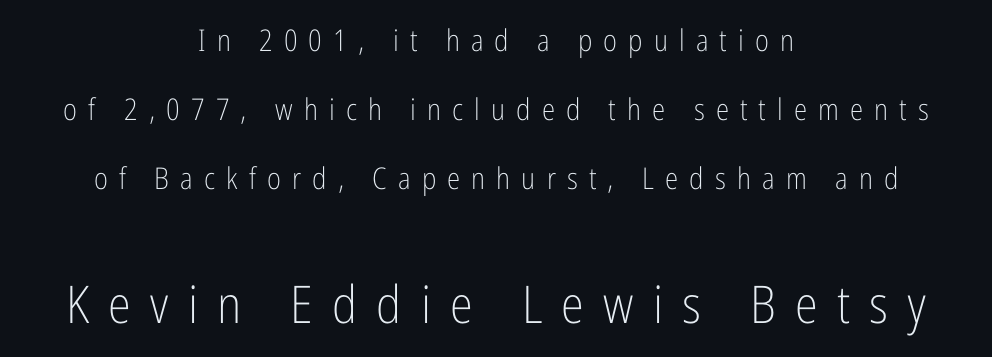
Q: Is the text bold? A: No.
Q: Is the text italic (slanted)? A: No, it is upright.
Q: Is the typeface a serif or a sans-serif typeface? A: Sans-serif.
Q: Is the text underlined? A: No.
Q: How is the paragraph aligned? A: Centered.
Q: Is the spacing between letters normal or unusually wide? A: Unusually wide.
Q: Is the spacing between lines tight, normal or loose? A: Loose.
Q: Which block of text is set in a larger size, the first (top) or the second (bottom)? A: The second (bottom) one.
Q: Width (condensed, normal, or wide)? A: Condensed.
Q: Stroke contrast? A: Low.
Q: x-height? A: Medium.
Q: Monospaced? A: No.
